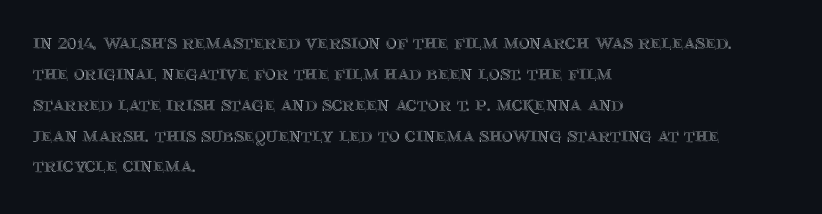
{"italic": "no", "underline": "no", "align": "left", "line_spacing": "normal", "line_spacing_ratio": 1.47, "letter_spacing": "normal", "letter_spacing_em": 0.0, "glyph_px": 21}
